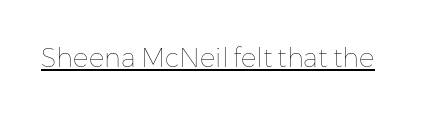
The image shows 26 px text type, upright; set normal letter spacing, underlined.
